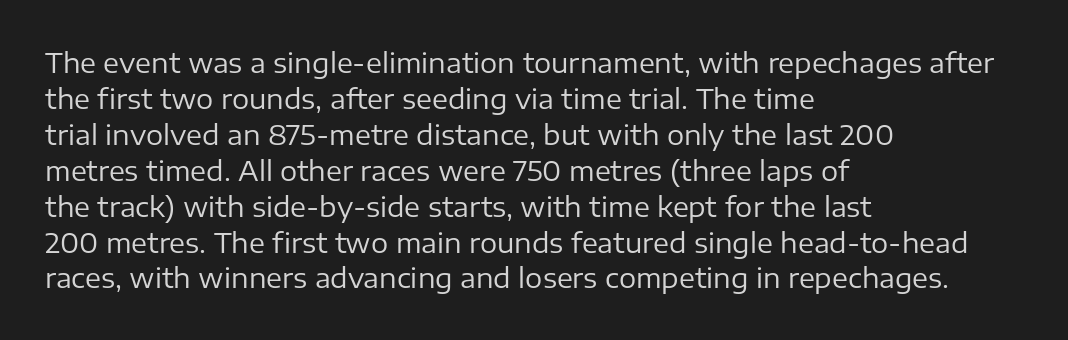
{"italic": "no", "bold": "no", "underline": "no", "align": "left", "line_spacing": "normal", "line_spacing_ratio": 1.33, "letter_spacing": "normal", "letter_spacing_em": 0.0, "glyph_px": 27}
